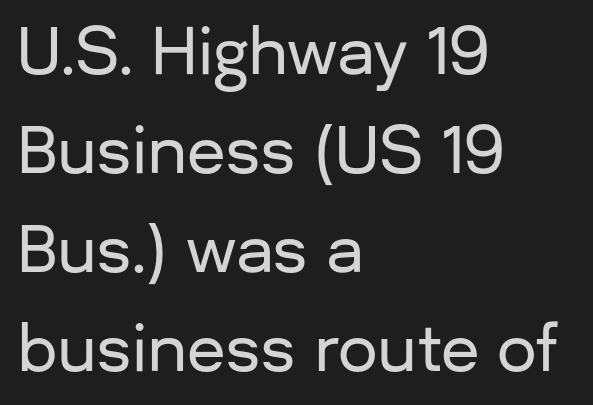
Q: Is the text italic (slanted)? A: No, it is upright.
Q: Is the typeface a serif or a sans-serif typeface? A: Sans-serif.
Q: Is the text underlined? A: No.
Q: How is the paragraph aligned? A: Left-aligned.
Q: Is the spacing between letters normal or unusually wide? A: Normal.
Q: Is the spacing between lines tight, normal or loose? A: Normal.
Q: Width (condensed, normal, or wide)? A: Normal.
Q: Stroke contrast? A: Low.
Q: x-height? A: Medium.
Q: Monospaced? A: No.
